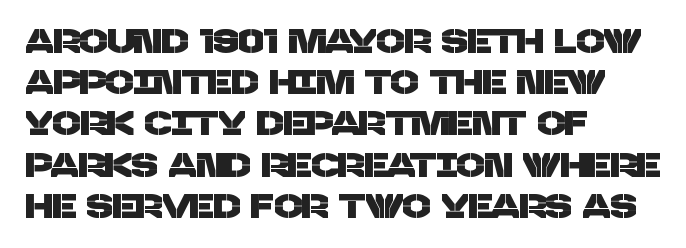
{"serif": "no", "width": "normal", "stroke_contrast": "low", "x_height": "large", "monospaced": "no", "underline": "no", "align": "left", "line_spacing": "normal", "line_spacing_ratio": 1.25, "letter_spacing": "normal", "letter_spacing_em": 0.0, "glyph_px": 33}
